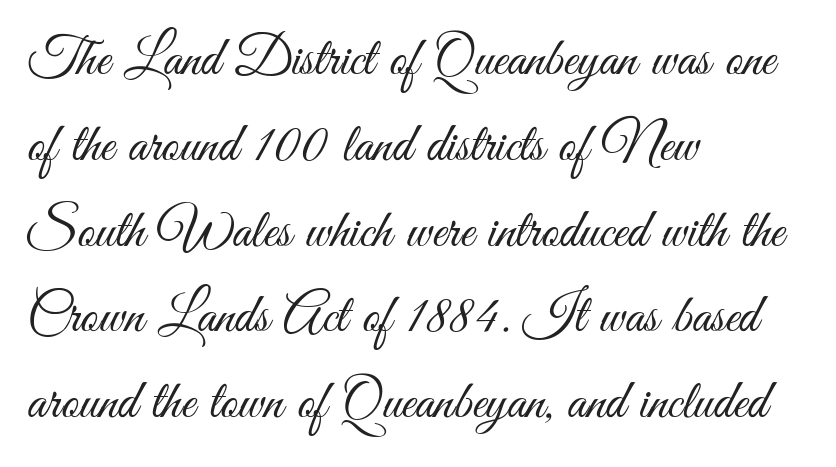
The image shows 55 px light, condensed sans-serif type; set left-aligned, normal line spacing (1.56x), normal letter spacing, not underlined; medium stroke contrast and a small x-height.
